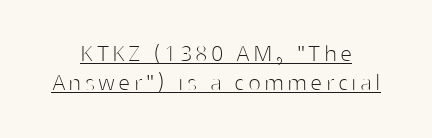
The image shows 27 px text type, upright; set tight line spacing (1.07x), underlined.
